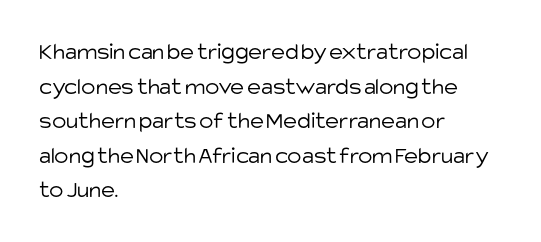
Q: Is the text bold? A: No.
Q: Is the text italic (slanted)? A: No, it is upright.
Q: Is the text underlined? A: No.
Q: How is the paragraph aligned? A: Left-aligned.
Q: Is the spacing between letters normal or unusually wide? A: Normal.
Q: Is the spacing between lines tight, normal or loose? A: Normal.
